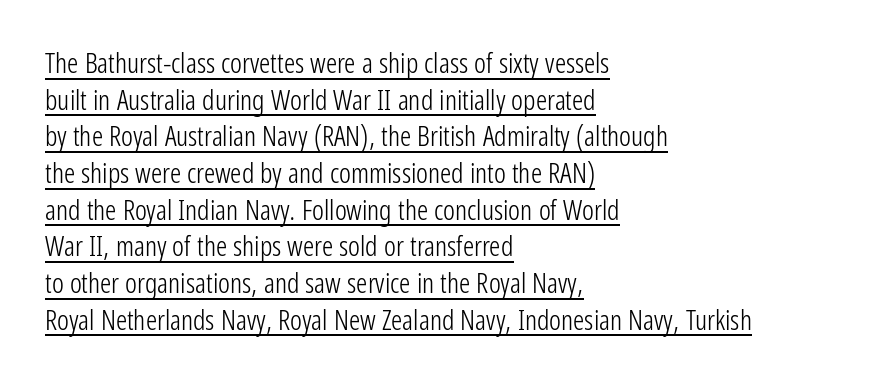
Q: Is the text bold? A: No.
Q: Is the text italic (slanted)? A: No, it is upright.
Q: Is the typeface a serif or a sans-serif typeface? A: Sans-serif.
Q: Is the text underlined? A: Yes.
Q: How is the paragraph aligned? A: Left-aligned.
Q: Is the spacing between letters normal or unusually wide? A: Normal.
Q: Is the spacing between lines tight, normal or loose? A: Normal.
Q: Width (condensed, normal, or wide)? A: Condensed.
Q: Stroke contrast? A: Low.
Q: x-height? A: Medium.
Q: Monospaced? A: No.
